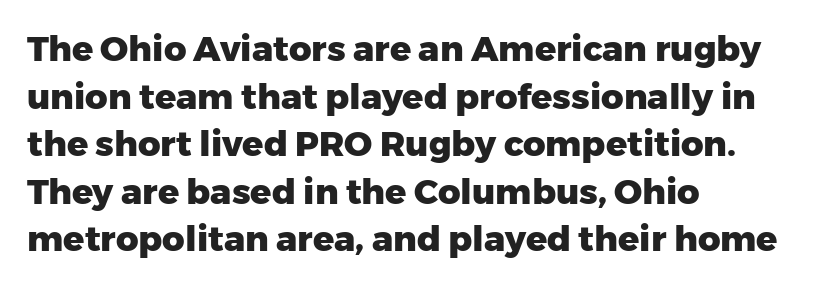
Caption: standard tracking, unaltered. Do the letters lean? They stand straight. Each new line begins a customary step beneath the previous one. The text block is weighted toward the left margin, trailing off unevenly rightward.
